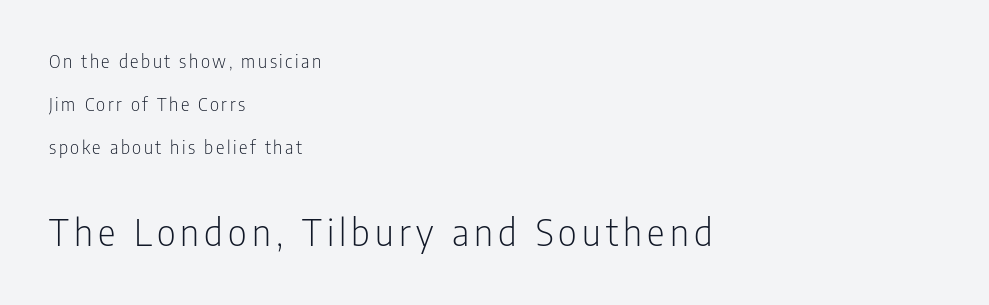
{"serif": "no", "italic": "no", "bold": "no", "weight": "light", "width": "condensed", "stroke_contrast": "low", "x_height": "medium", "monospaced": "no", "underline": "no", "align": "left", "line_spacing": "loose", "line_spacing_ratio": 2.38, "larger_block": "second", "size_ratio": 2.06, "glyph_px": 37}
